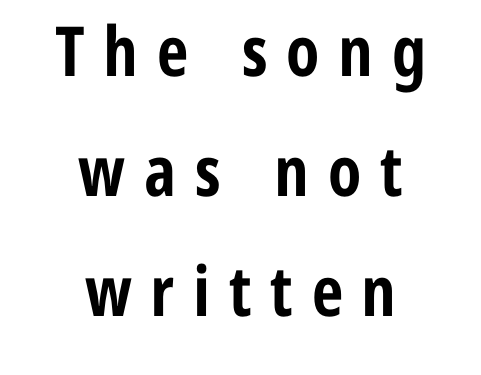
The line texture is sparse and dotted thanks to wide tracking. Stroke thickness is high; the sample reads as a true bold. The font family rendered here belongs to the sans-serif group. Casual observation: everything's sitting right in the middle. Upright lettering throughout.
